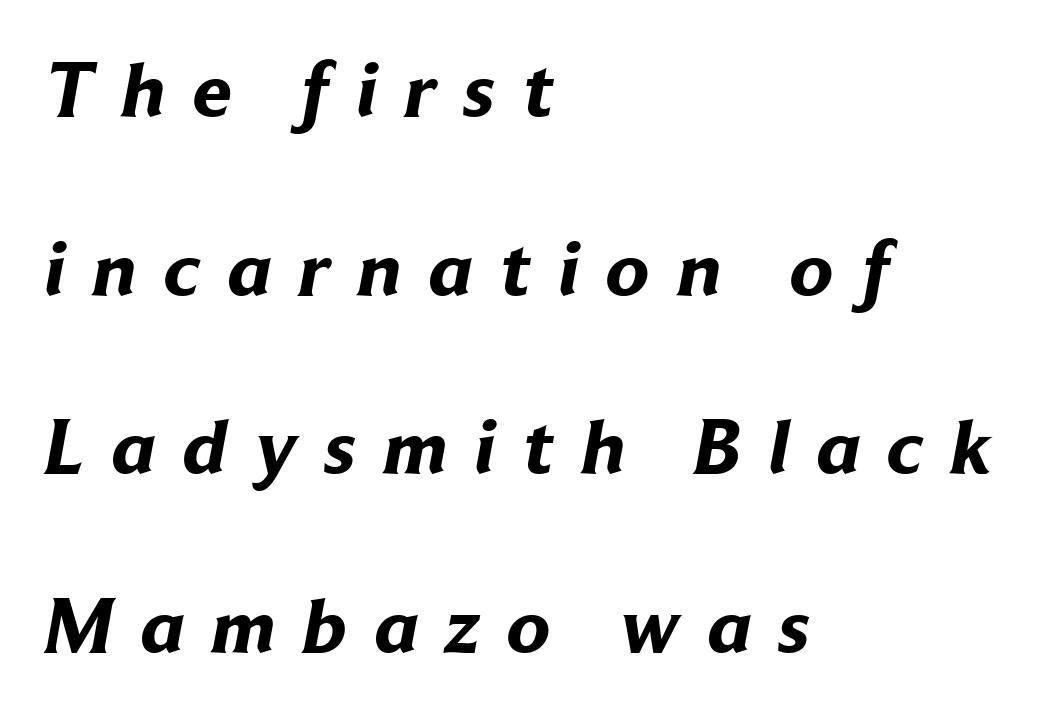
The image shows 79 px bold sans-serif type; set left-aligned, loose line spacing (2.26x), unusually wide letter spacing (+0.35 em), not underlined; low stroke contrast and a medium x-height.
